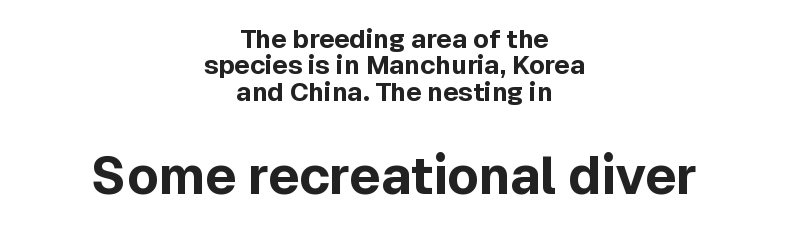
{"serif": "no", "italic": "no", "bold": "yes", "weight": "bold", "width": "normal", "x_height": "medium", "monospaced": "no", "underline": "no", "align": "center", "line_spacing": "tight", "line_spacing_ratio": 1.01, "letter_spacing": "normal", "letter_spacing_em": 0.0, "larger_block": "second", "size_ratio": 2.0, "glyph_px": 52}
